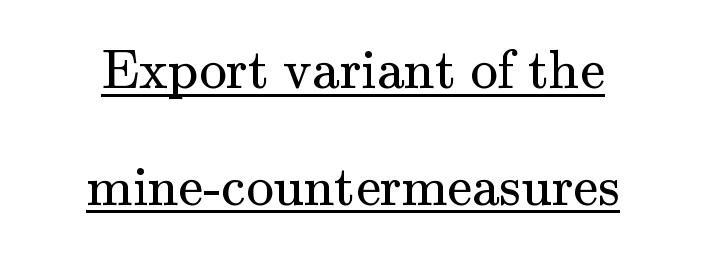
The image shows 55 px regular-weight serif type, upright; set centered, loose line spacing (2.12x), normal letter spacing, underlined; medium stroke contrast and a small x-height.
